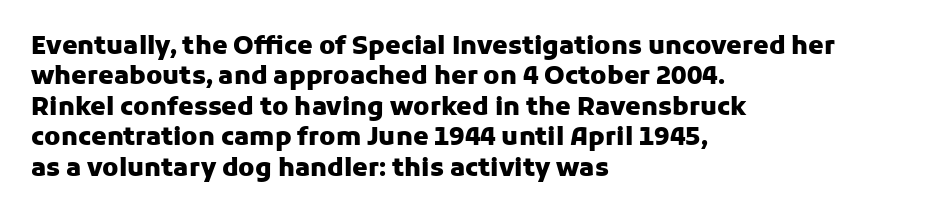
Each line starts at the same left margin while the right side varies. Words appear dense and cohesive because spacing is normal. What weight is shown? A full bold with thick strokes. Nope, not italic — everything's standing straight.
